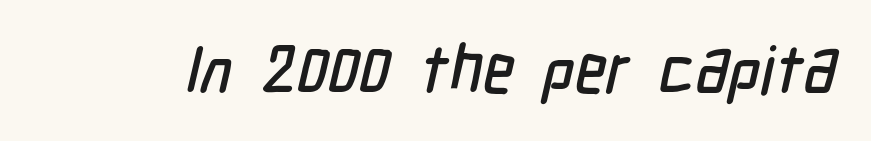
This rendering features lettering with no underline. Unlike a traditional serif, this face leaves its strokes unadorned. No extra tracking has been applied to these lines. Looks like regular typesetting: each glyph gets only the width it needs.
